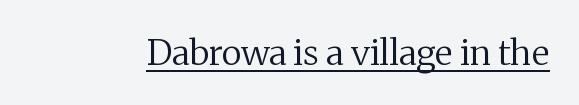
The image shows 35 px regular-weight serif type, upright; set normal letter spacing, underlined; medium stroke contrast and a medium x-height.
